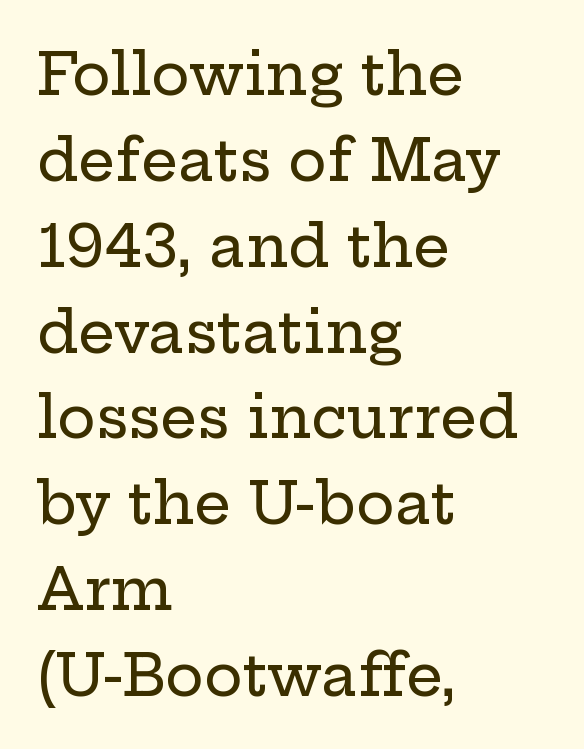
{"serif": "yes", "italic": "no", "width": "wide", "stroke_contrast": "low", "x_height": "medium", "monospaced": "no", "underline": "no", "align": "left", "line_spacing": "normal", "line_spacing_ratio": 1.48, "letter_spacing": "normal", "letter_spacing_em": 0.0, "glyph_px": 58}
